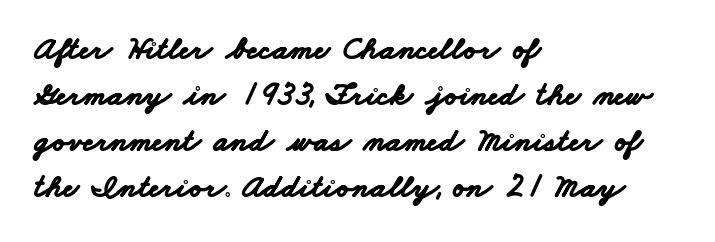
Q: Is the text bold? A: Yes.
Q: Is the typeface a serif or a sans-serif typeface? A: Sans-serif.
Q: Is the text underlined? A: No.
Q: How is the paragraph aligned? A: Left-aligned.
Q: Is the spacing between letters normal or unusually wide? A: Normal.
Q: Is the spacing between lines tight, normal or loose? A: Normal.
Q: Width (condensed, normal, or wide)? A: Wide.
Q: Stroke contrast? A: Low.
Q: x-height? A: Small.
Q: Monospaced? A: No.
